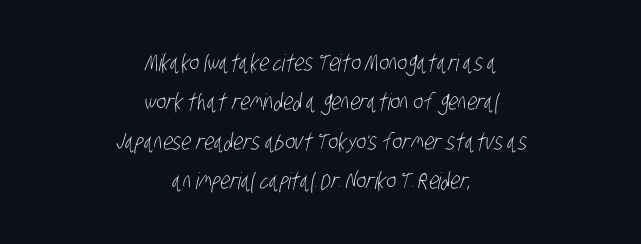
{"bold": "no", "underline": "no", "align": "center", "line_spacing_ratio": 1.71, "letter_spacing": "normal", "letter_spacing_em": 0.0, "glyph_px": 23}
